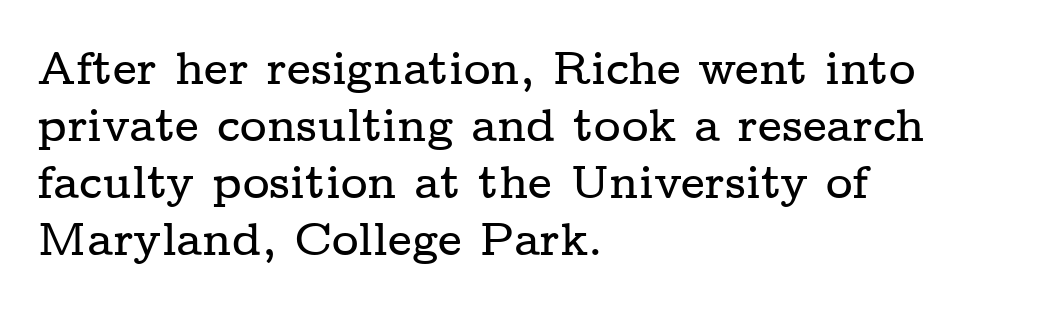
The letters sit at their default tracking, neither squeezed nor spread. This is the regular roman posture of the typeface. These lines stack with their left ends in a neat column. A typesetter would label this face a serif. Honestly, there is no underline to notice here at all. Proportional: the letters do not fall into vertical columns.
